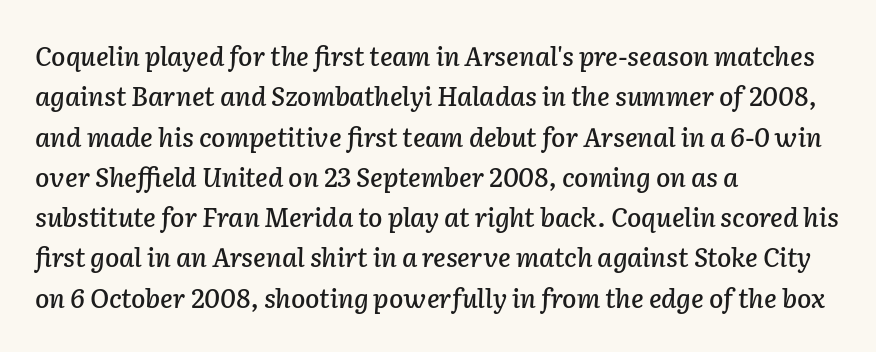
One glance says typical: line gaps are just what's usual. An italicized treatment has been applied to the whole sample. Rule under the text: the space is simply empty. The passage is arranged the way most books set body copy — flush left. What stands out about the letter spacing? Nothing — it is the standard amount.
